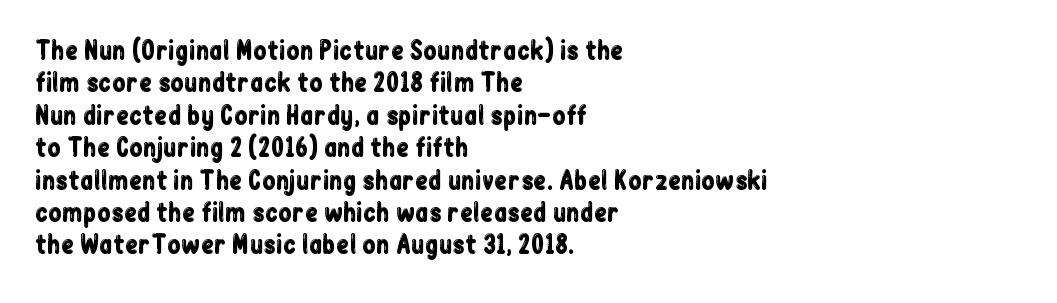
The image shows 24 px text type, upright; set left-aligned, normal line spacing (1.35x), normal letter spacing, not underlined.
